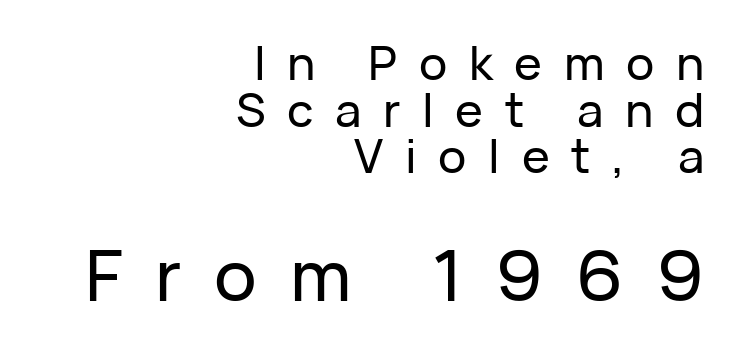
Q: Is the text italic (slanted)? A: No, it is upright.
Q: Is the typeface a serif or a sans-serif typeface? A: Sans-serif.
Q: Is the text underlined? A: No.
Q: How is the paragraph aligned? A: Right-aligned.
Q: Is the spacing between letters normal or unusually wide? A: Unusually wide.
Q: Is the spacing between lines tight, normal or loose? A: Tight.
Q: Which block of text is set in a larger size, the first (top) or the second (bottom)? A: The second (bottom) one.
Q: Width (condensed, normal, or wide)? A: Normal.
Q: Stroke contrast? A: Low.
Q: x-height? A: Medium.
Q: Monospaced? A: No.
